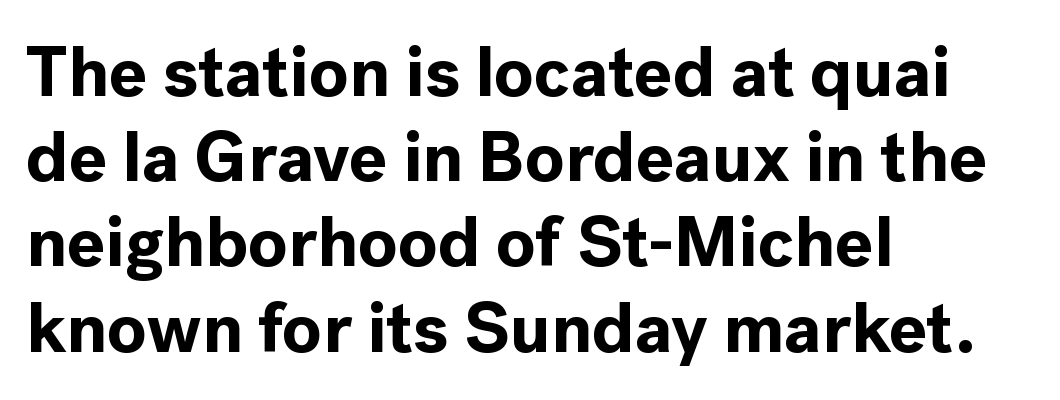
The image shows 71 px bold sans-serif type, upright; set left-aligned, line spacing 1.2x, normal letter spacing, not underlined; a medium x-height.
